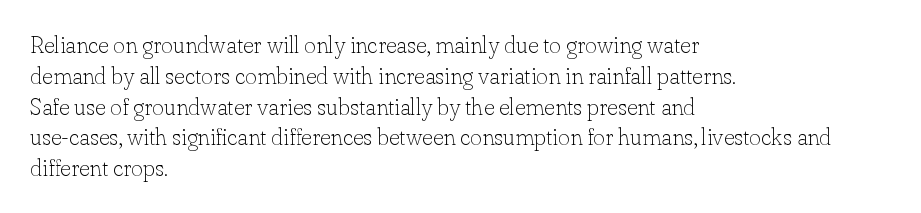
Q: Is the text bold? A: No.
Q: Is the text italic (slanted)? A: No, it is upright.
Q: Is the text underlined? A: No.
Q: How is the paragraph aligned? A: Left-aligned.
Q: Is the spacing between letters normal or unusually wide? A: Normal.
Q: Is the spacing between lines tight, normal or loose? A: Normal.
